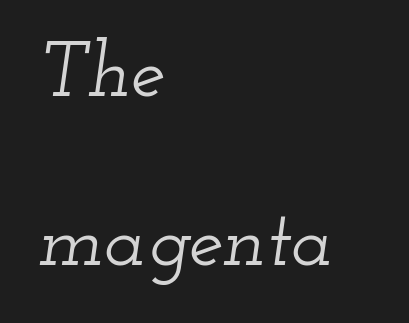
Q: Is the text italic (slanted)? A: Yes, it leans right by about 12 degrees.
Q: Is the typeface a serif or a sans-serif typeface? A: Serif.
Q: Is the text underlined? A: No.
Q: How is the paragraph aligned? A: Left-aligned.
Q: Is the spacing between letters normal or unusually wide? A: Normal.
Q: Is the spacing between lines tight, normal or loose? A: Loose.
Q: Width (condensed, normal, or wide)? A: Wide.
Q: Stroke contrast? A: Low.
Q: x-height? A: Small.
Q: Monospaced? A: No.
